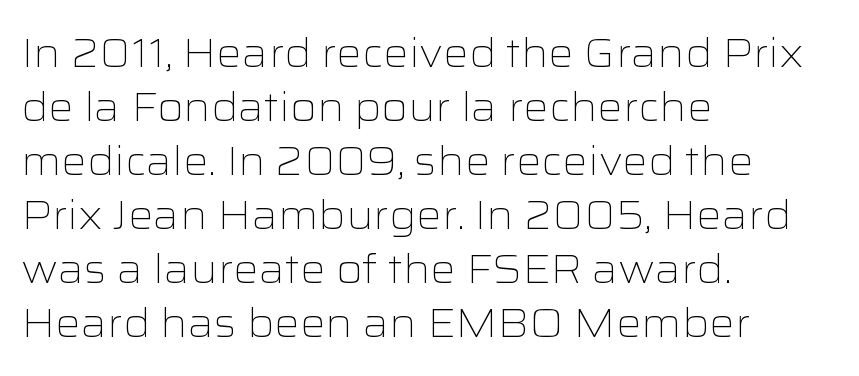
The font family rendered here belongs to the sans-serif group. The foot of each line stays bare and open. The lines are quadded left. The line-height multiplier appears to be the usual default. Every stem runs plumb, perpendicular to the baseline.
